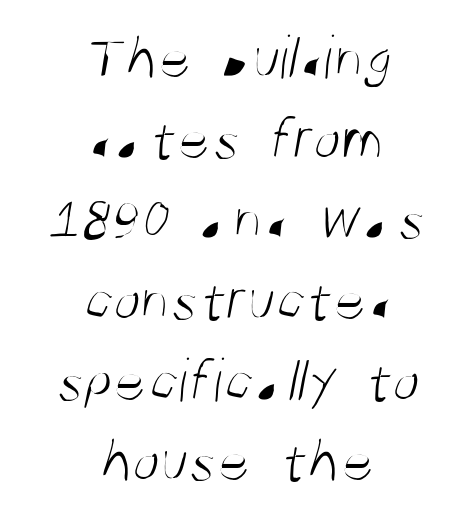
These lines keep a tight, regular rhythm from letter to letter. Serifs: no, the terminals of the letterforms are clean. Is there much room between lines? A standard amount, neither cramped nor airy. If you folded the block vertically in half, each line would mirror itself in length.
